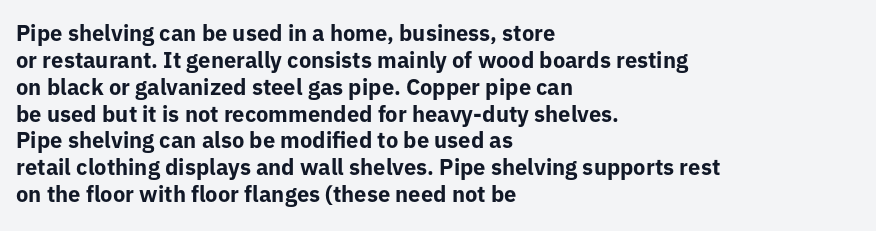
A typesetter would mark this as roman, not italic. What stands out about the letter spacing? Nothing — it is the standard amount. The baseline area is clear. Caption: bold face, heavy strokes.
